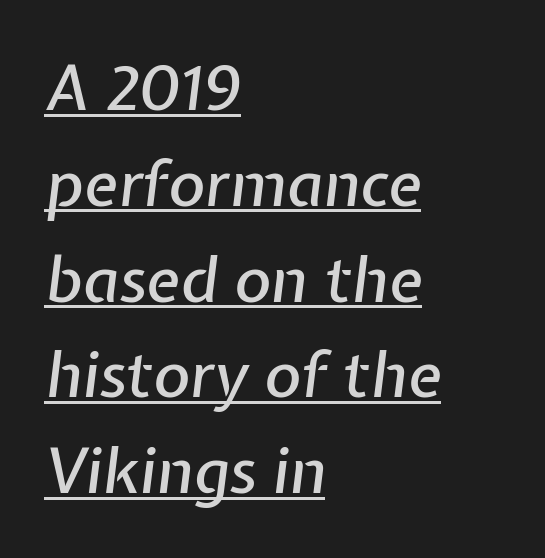
{"italic": "yes", "lean": "right", "slant_degrees": 7, "width": "normal", "stroke_contrast": "low", "x_height": "medium", "monospaced": "no", "underline": "yes", "align": "left", "line_spacing": "normal", "line_spacing_ratio": 1.52, "letter_spacing": "normal", "letter_spacing_em": 0.0, "glyph_px": 63}
